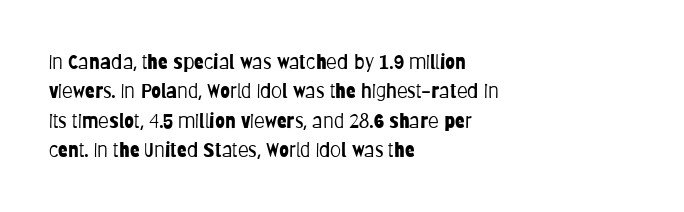
Q: Is the text bold? A: No.
Q: Is the text italic (slanted)? A: No, it is upright.
Q: Is the text underlined? A: No.
Q: How is the paragraph aligned? A: Left-aligned.
Q: Is the spacing between letters normal or unusually wide? A: Normal.
Q: Is the spacing between lines tight, normal or loose? A: Normal.
